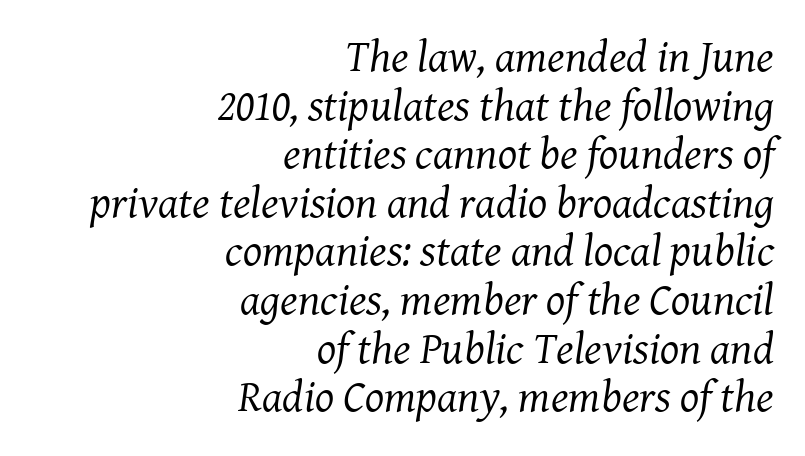
Q: Is the text bold? A: No.
Q: Is the text italic (slanted)? A: Yes, it leans right by about 8 degrees.
Q: Is the typeface a serif or a sans-serif typeface? A: Serif.
Q: Is the text underlined? A: No.
Q: How is the paragraph aligned? A: Right-aligned.
Q: Is the spacing between letters normal or unusually wide? A: Normal.
Q: Is the spacing between lines tight, normal or loose? A: Tight.
Q: Width (condensed, normal, or wide)? A: Normal.
Q: Stroke contrast? A: Medium.
Q: x-height? A: Medium.
Q: Monospaced? A: No.
